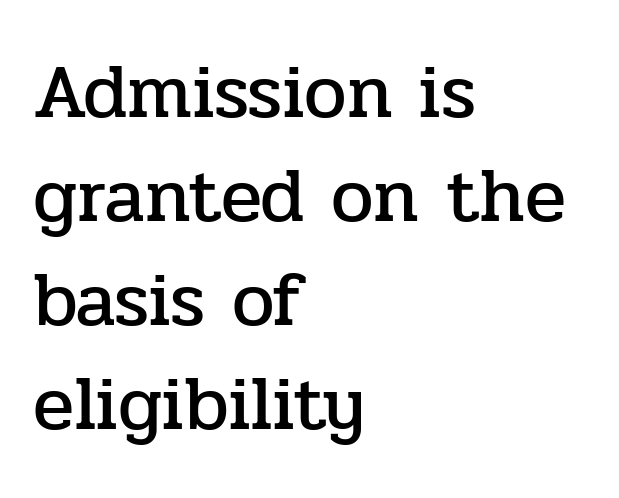
{"serif": "yes", "italic": "no", "width": "normal", "stroke_contrast": "low", "x_height": "medium", "monospaced": "no", "underline": "no", "align": "left", "line_spacing": "normal", "line_spacing_ratio": 1.37, "letter_spacing": "normal", "letter_spacing_em": 0.0, "glyph_px": 76}
